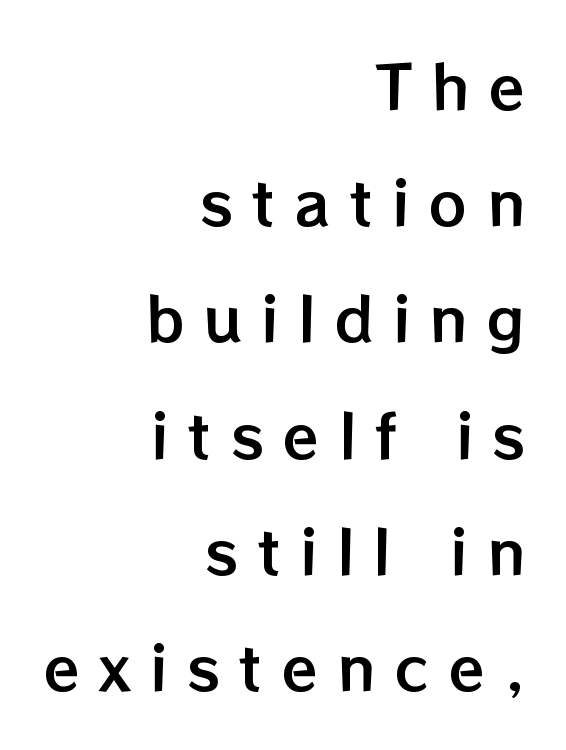
{"italic": "no", "width": "normal", "stroke_contrast": "low", "x_height": "medium", "monospaced": "no", "underline": "no", "align": "right", "line_spacing": "loose", "line_spacing_ratio": 1.97, "letter_spacing": "wide", "letter_spacing_em": 0.33, "glyph_px": 59}
